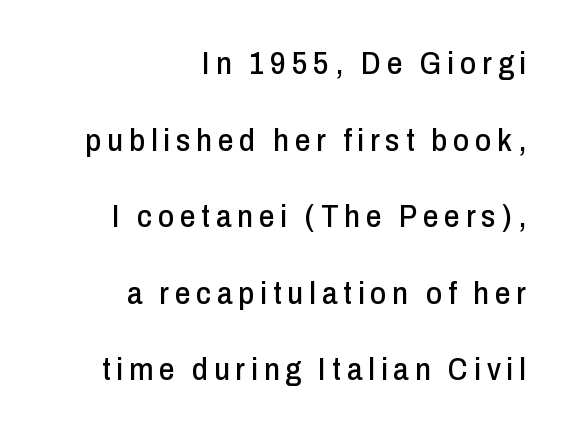
The area under the type is left untouched. The rendering shows plain stroke endings on the letterforms — a sans-serif design. This block would shrink considerably if given ordinary leading; it's expanded now. You can tell it's not italic because the verticals are truly vertical. Short and long lines alike share a common ending point at right. A typesetter would call this proportional, since set widths differ per character.
